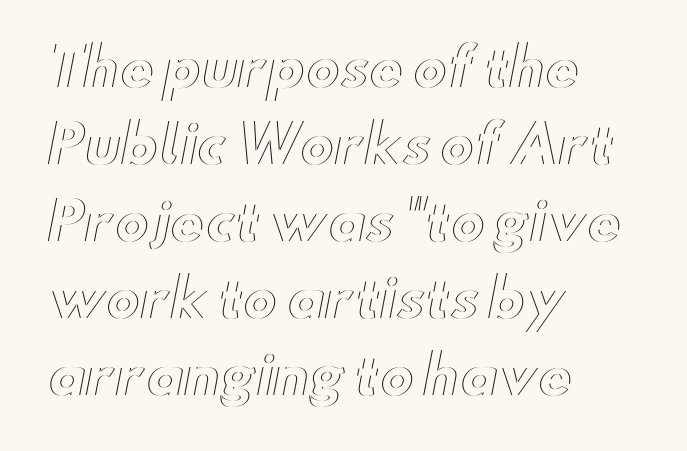
Q: Is the text italic (slanted)? A: Yes.
Q: Is the text underlined? A: No.
Q: How is the paragraph aligned? A: Left-aligned.
Q: Is the spacing between letters normal or unusually wide? A: Normal.
Q: Is the spacing between lines tight, normal or loose? A: Normal.
Q: Width (condensed, normal, or wide)? A: Wide.
Q: x-height? A: Small.
Q: Monospaced? A: No.
